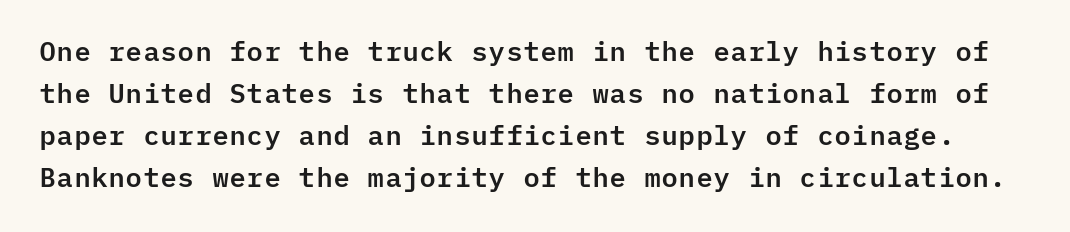
The image shows 27 px text type, upright; set normal line spacing (1.55x), normal letter spacing, not underlined.
